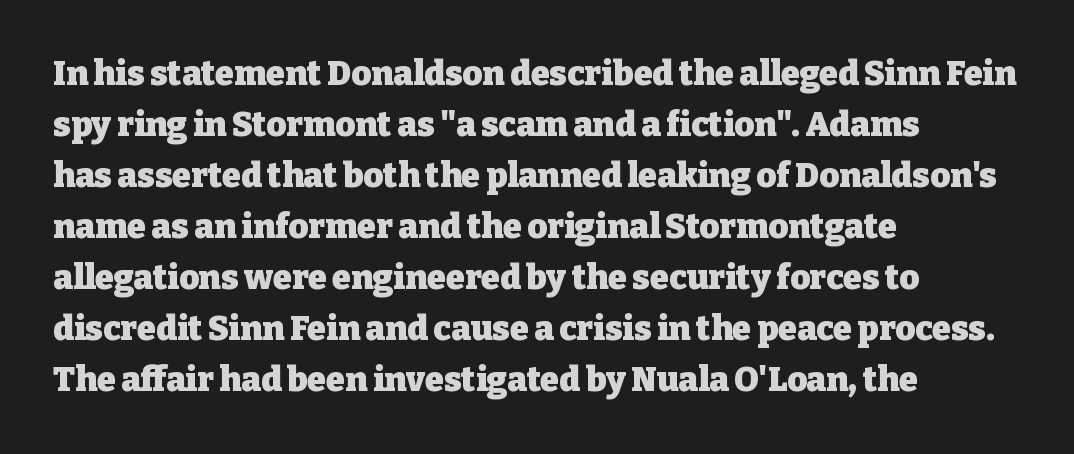
{"serif": "yes", "italic": "no", "bold": "yes", "weight": "heavy", "width": "normal", "stroke_contrast": "low", "x_height": "medium", "monospaced": "no", "underline": "no", "align": "left", "line_spacing": "normal", "line_spacing_ratio": 1.5, "letter_spacing": "normal", "letter_spacing_em": 0.0, "glyph_px": 34}
